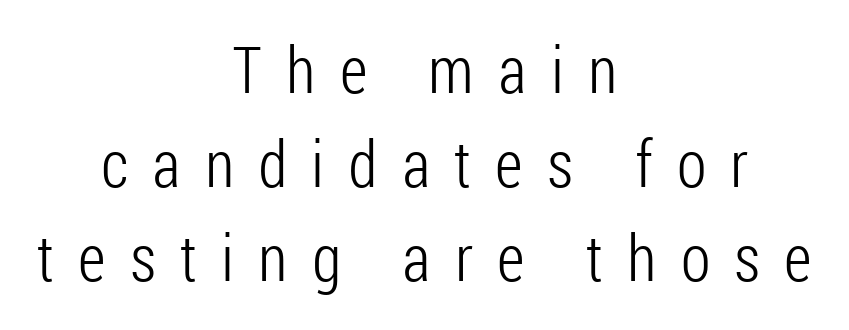
{"serif": "no", "italic": "no", "bold": "no", "weight": "light", "width": "condensed", "stroke_contrast": "low", "x_height": "medium", "monospaced": "no", "underline": "no", "align": "center", "line_spacing": "normal", "line_spacing_ratio": 1.45, "letter_spacing": "wide", "letter_spacing_em": 0.37, "glyph_px": 65}
